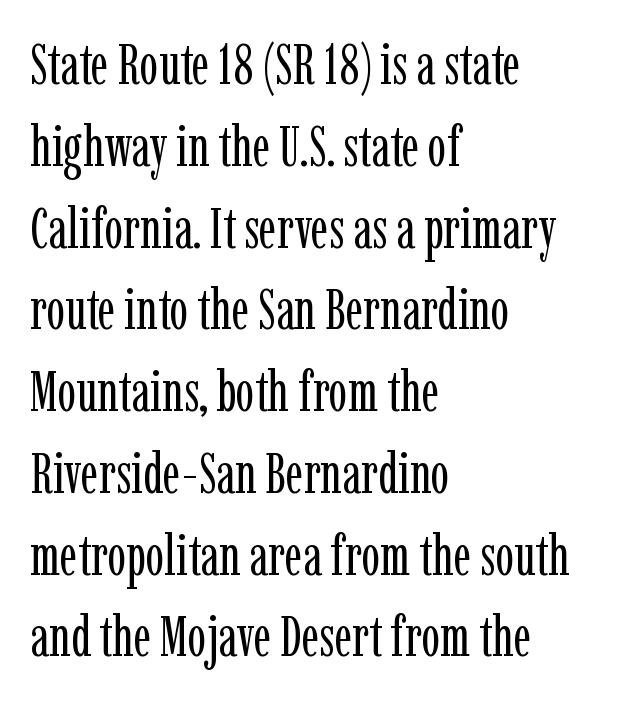
Where is the straight margin? On the left. Anything drawn beneath the words? Only blank space. The passage shown is typeset with a serif family. A normal amount of white space separates one row of letters from the next. Think standard paragraph weight, or any step lighter than that.
